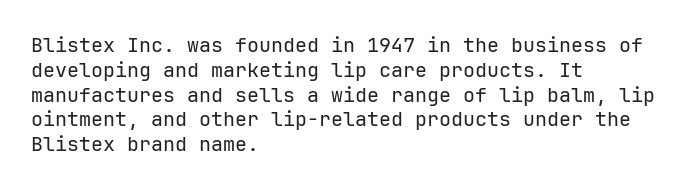
The image shows 20 px text type, upright; set left-aligned, line spacing 1.24x, normal letter spacing, not underlined.
